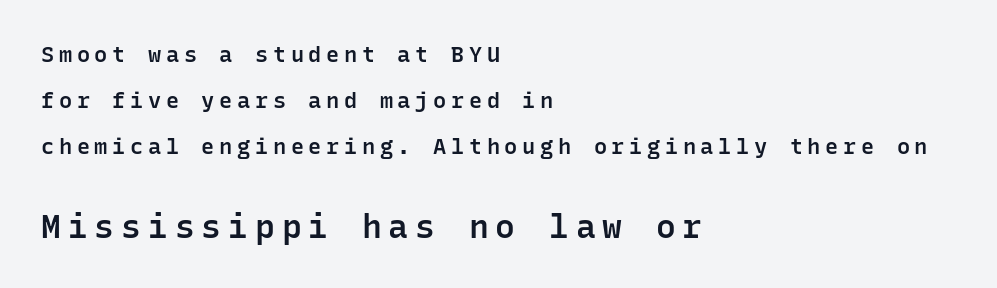
Q: Is the text bold? A: Semi-bold.
Q: Is the text italic (slanted)? A: No, it is upright.
Q: Is the typeface a serif or a sans-serif typeface? A: Sans-serif.
Q: Is the text underlined? A: No.
Q: How is the paragraph aligned? A: Left-aligned.
Q: Is the spacing between letters normal or unusually wide? A: Unusually wide.
Q: Is the spacing between lines tight, normal or loose? A: Loose.
Q: Which block of text is set in a larger size, the first (top) or the second (bottom)? A: The second (bottom) one.
Q: Width (condensed, normal, or wide)? A: Normal.
Q: Stroke contrast? A: Low.
Q: x-height? A: Medium.
Q: Monospaced? A: Yes.
